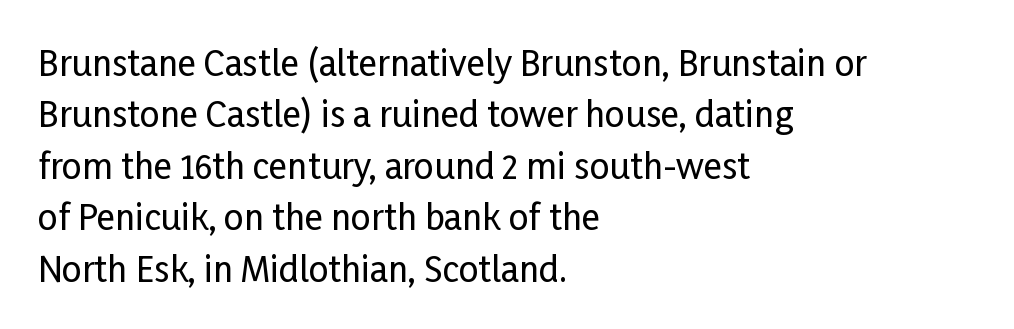
Baseline-to-baseline distance is the conventional proportion of letter height. The type sits square on the baseline with zero lean. These lines are rendered in a variable-pitch font. Unlike a traditional serif, this face leaves its strokes unadorned.
